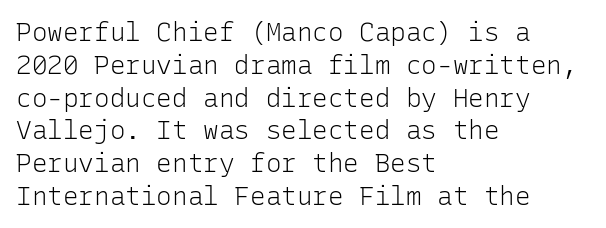
{"italic": "no", "bold": "no", "underline": "no", "align": "left", "line_spacing": "normal", "line_spacing_ratio": 1.26, "letter_spacing": "normal", "letter_spacing_em": 0.0, "glyph_px": 26}
